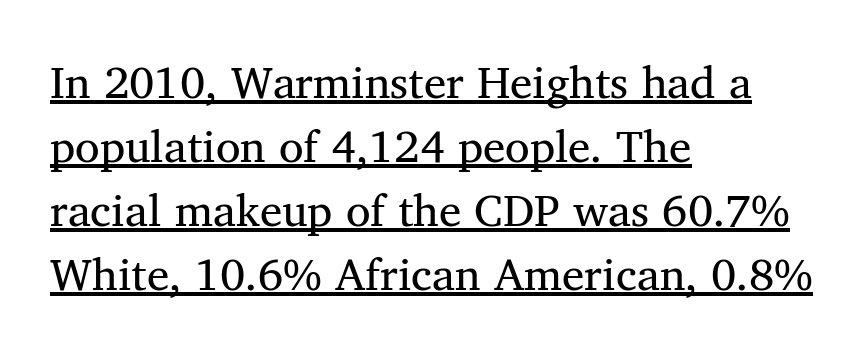
The image shows 45 px regular-weight serif type, upright; set left-aligned, normal line spacing (1.42x), normal letter spacing, underlined; medium stroke contrast and a medium x-height.
